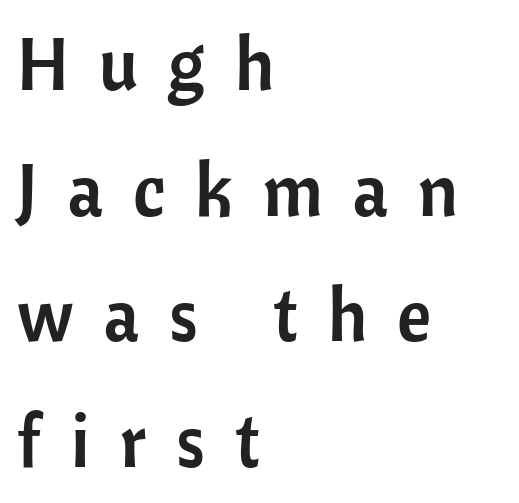
In terms of letterform style, serifs are entirely absent. The strip under each line holds only bare page. Note the varied advance widths — an 'i' is clearly narrower than an 'm'. Spacing between characters has been opened up far beyond the box default. Posture: upright roman. All the whitespace from short lines collects on the right.
